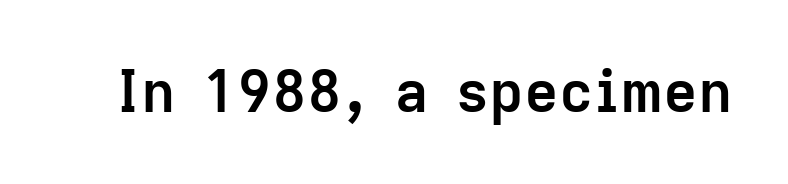
The image shows 58 px semibold sans-serif type, upright; set normal letter spacing, not underlined; low stroke contrast and a medium x-height.
